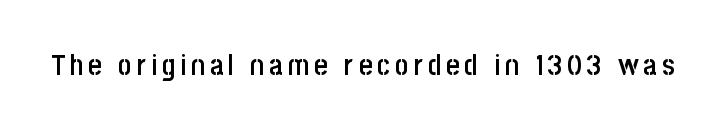
{"serif": "no", "italic": "no", "bold": "semi", "weight": "semibold", "width": "condensed", "stroke_contrast": "low", "x_height": "large", "monospaced": "no", "underline": "no", "glyph_px": 29}
